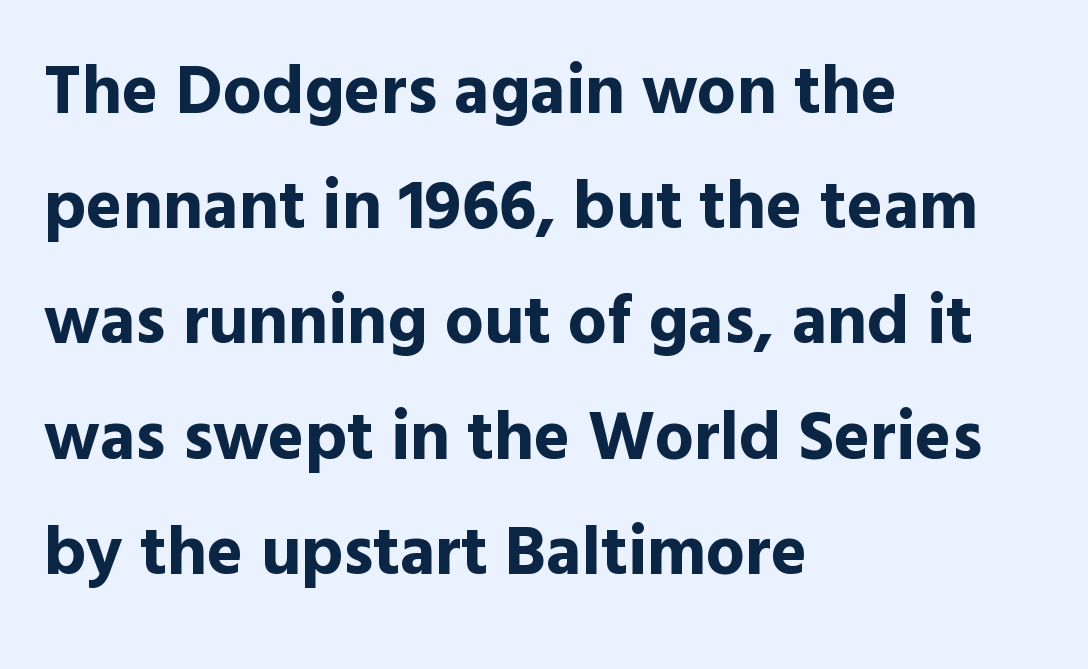
The image shows 69 px bold sans-serif type, upright; set left-aligned, normal line spacing (1.67x), normal letter spacing, not underlined; a medium x-height.
